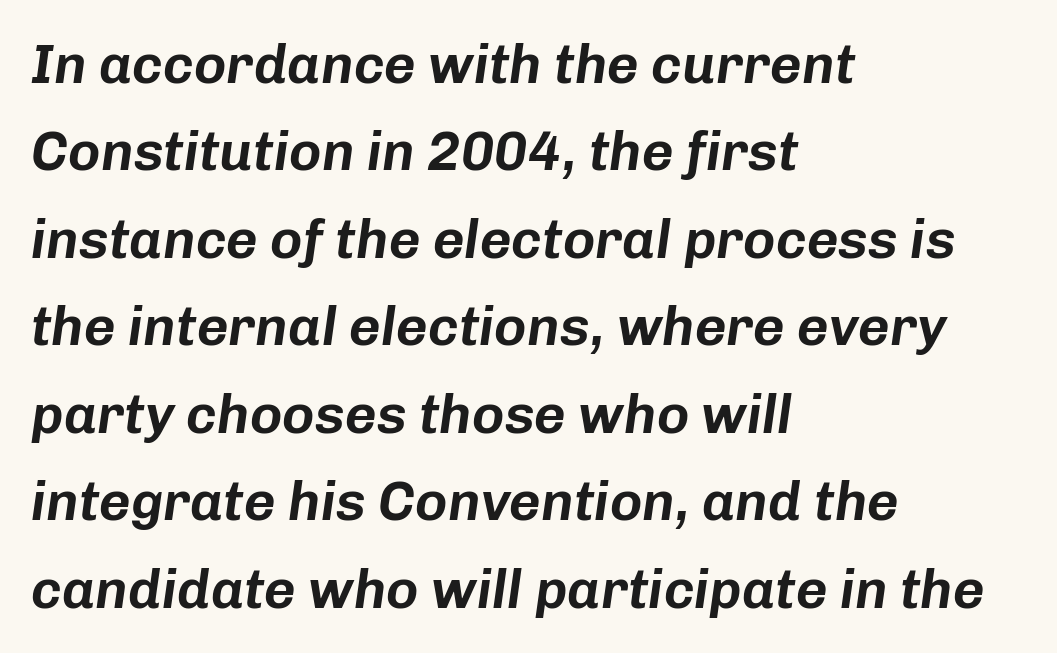
{"italic": "yes", "lean": "right", "slant_degrees": 8, "width": "normal", "stroke_contrast": "low", "x_height": "medium", "monospaced": "no", "underline": "no", "align": "left", "line_spacing": "normal", "line_spacing_ratio": 1.59, "letter_spacing": "normal", "letter_spacing_em": 0.0, "glyph_px": 55}
